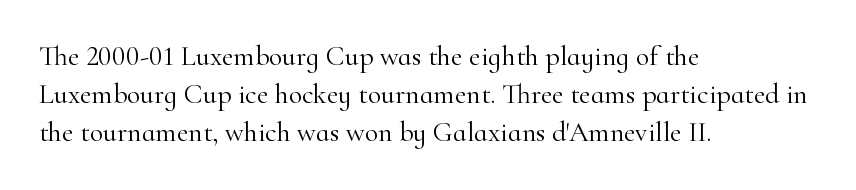
The foot of each line stays bare and open. You can tell from the footed stems that serif type was used. The paragraph has a hard left edge and a soft right edge. A typesetter would call this zero additional tracking. If you measured baseline to baseline, you'd find a middling distance.
